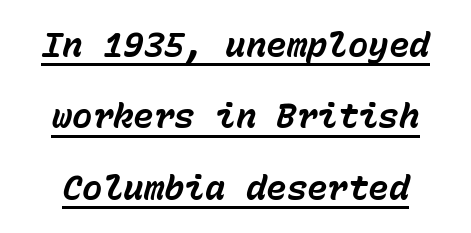
The image shows 34 px bold type, italic (leaning right), monospaced; set loose line spacing (2.1x), normal letter spacing, underlined; low stroke contrast and a medium x-height.
